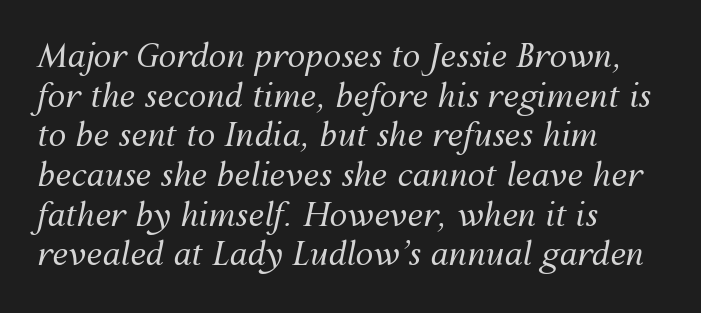
{"italic": "yes", "lean": "right", "slant_degrees": 12, "bold": "no", "weight": "regular", "width": "normal", "stroke_contrast": "medium", "x_height": "medium", "monospaced": "no", "underline": "no", "align": "left", "line_spacing_ratio": 1.24, "letter_spacing": "normal", "letter_spacing_em": 0.0, "glyph_px": 32}
